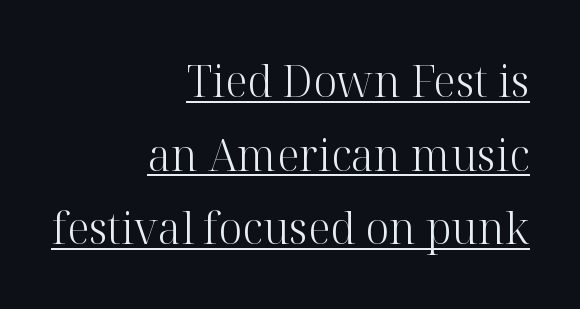
Reading down the block, your eye finds every line finishing at a fixed right position. In terms of letterform style, serifs are clearly present. Caption: face not bold, strokes unweighted. Italic: no, the glyphs are upright roman. Glyph-to-glyph distance matches everyday printed text. Character widths vary here, with narrow letters taking less room than wide ones.
